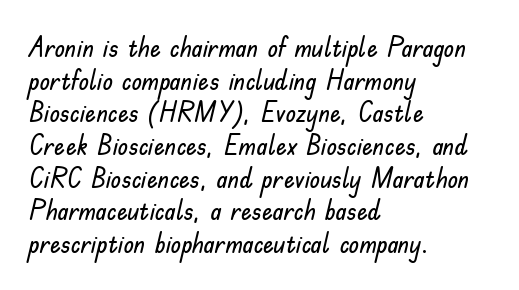
{"underline": "no", "align": "left", "line_spacing_ratio": 1.21, "letter_spacing": "normal", "letter_spacing_em": 0.0, "glyph_px": 27}
